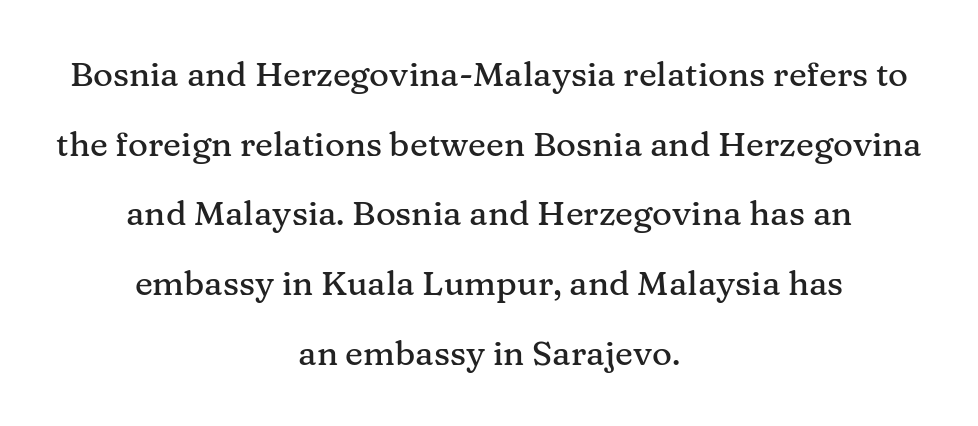
{"serif": "yes", "italic": "no", "width": "normal", "stroke_contrast": "medium", "x_height": "medium", "monospaced": "no", "underline": "no", "align": "center", "line_spacing": "loose", "line_spacing_ratio": 2.05, "letter_spacing": "normal", "letter_spacing_em": 0.0, "glyph_px": 34}
